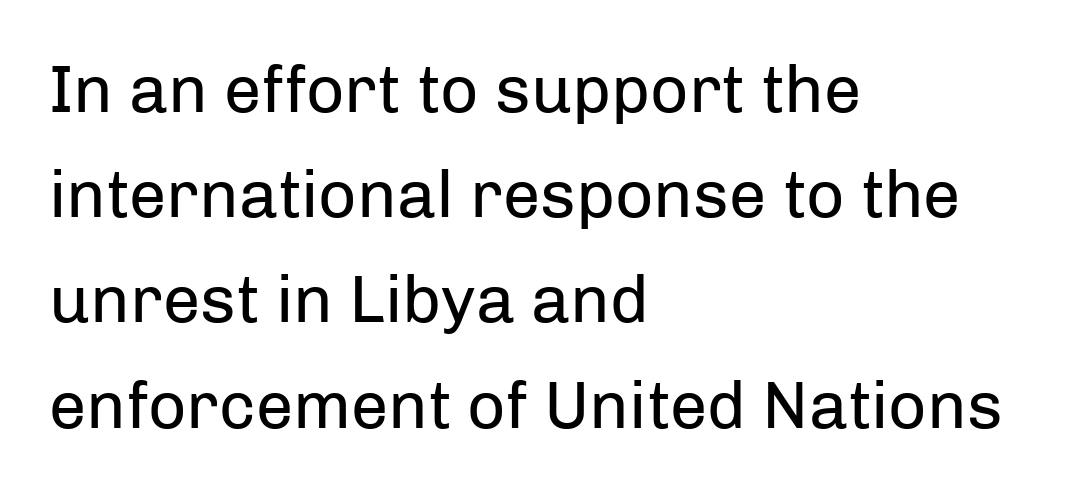
Q: Is the text bold? A: No.
Q: Is the text italic (slanted)? A: No, it is upright.
Q: Is the typeface a serif or a sans-serif typeface? A: Sans-serif.
Q: Is the text underlined? A: No.
Q: How is the paragraph aligned? A: Left-aligned.
Q: Is the spacing between letters normal or unusually wide? A: Normal.
Q: Is the spacing between lines tight, normal or loose? A: Normal.
Q: Width (condensed, normal, or wide)? A: Normal.
Q: Stroke contrast? A: Low.
Q: x-height? A: Medium.
Q: Monospaced? A: No.
